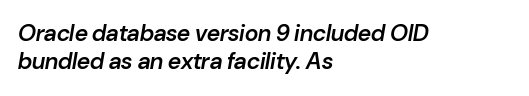
Caption: semibold face, moderately heavy strokes. An italicized treatment has been applied to the whole sample. Descenders hang freely into open space. A student would call this left alignment; a typographer would say flush left, rag right. There is no visible air inserted between adjacent glyphs.
